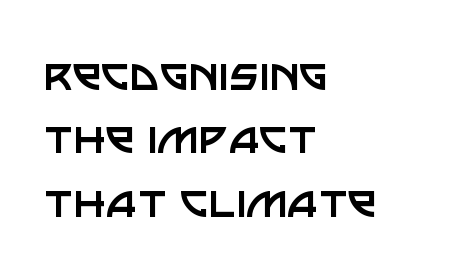
The image shows 52 px regular-weight sans-serif type, upright; set left-aligned, line spacing 1.22x, normal letter spacing, not underlined; low stroke contrast and a large x-height.
